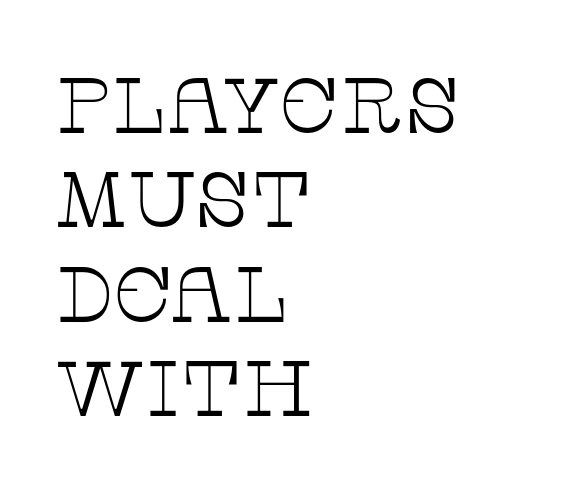
{"serif": "yes", "italic": "no", "bold": "no", "weight": "thin", "width": "wide", "stroke_contrast": "low", "x_height": "large", "monospaced": "no", "underline": "no", "align": "left", "line_spacing_ratio": 1.21, "letter_spacing": "normal", "letter_spacing_em": 0.0, "glyph_px": 78}
